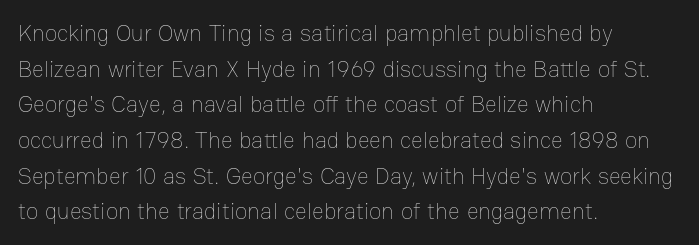
Q: Is the text bold? A: No.
Q: Is the text italic (slanted)? A: No, it is upright.
Q: Is the text underlined? A: No.
Q: How is the paragraph aligned? A: Left-aligned.
Q: Is the spacing between letters normal or unusually wide? A: Normal.
Q: Is the spacing between lines tight, normal or loose? A: Normal.
